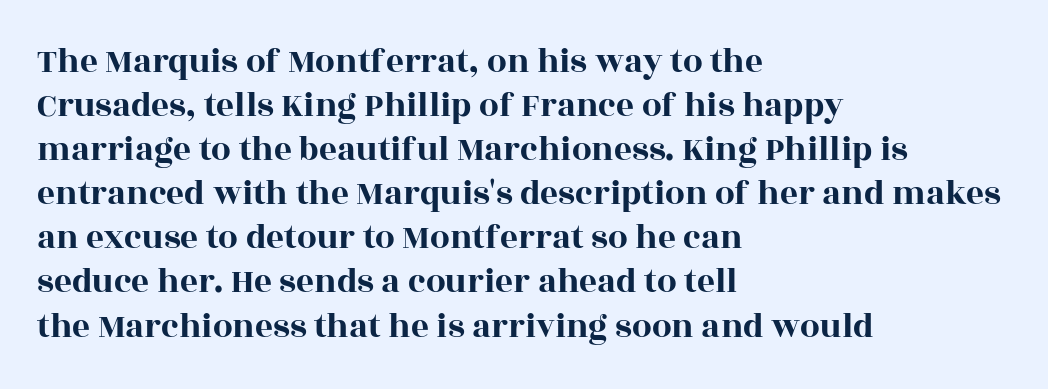
Each word holds together tightly as a unit, with standard inter-letter gaps. Plain, unruled lines of type. Leading matches the norm, producing a regular column. This sample has the flowing, uneven cadence of proportional lettering. Alignment: flush left. The type sits square on the baseline with zero lean.
